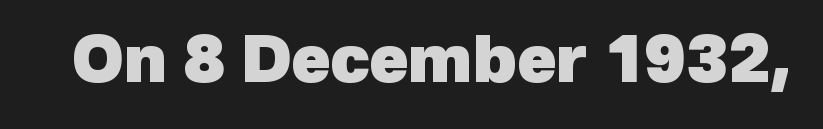
A typesetter would call this zero additional tracking. Caption: bold face, heavy strokes. Descenders hang freely into open space. The letters advance in unequal steps, a hallmark of proportional type. What kind of face is this? One without serifs — a sans.
